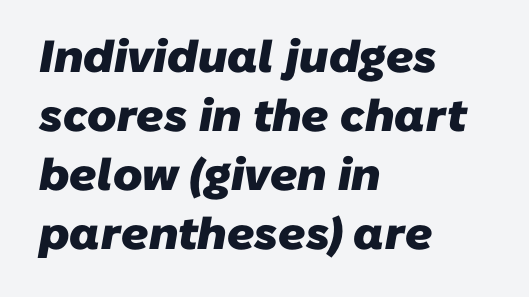
What kind of face is this? One without serifs — a sans. Each new line begins a customary step beneath the previous one. As a designer I'd log this as weight 700, bold. The ragged edge is on the right, which tells us the setting is flush left. Proportional: the letters do not fall into vertical columns.
